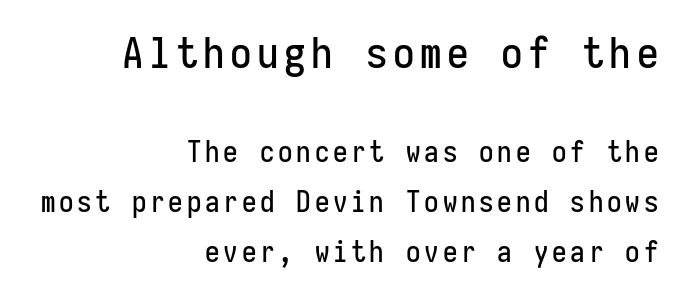
Which of the two is more prominent by size? The first, at the top. Nothing sits at the stroke ends, so this counts as sans-serif. Notice how the passage keeps a crisp vertical edge on the right only. No word sits above an underline. Unlike italic type, these characters show no tilt at all. Here the designer chose a console-style face with uniform glyph widths.
